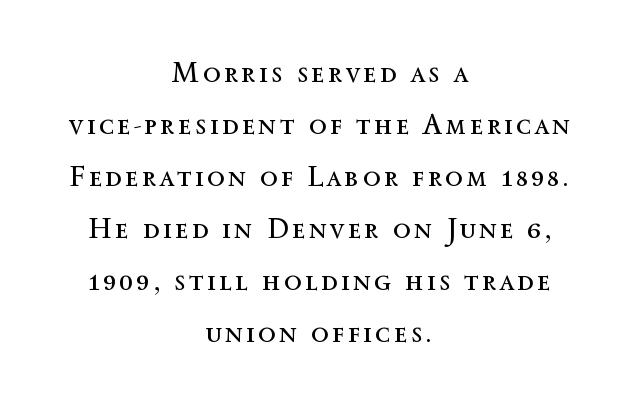
{"italic": "no", "bold": "no", "weight": "regular", "width": "normal", "x_height": "medium", "monospaced": "no", "underline": "no", "align": "center", "line_spacing_ratio": 1.79, "glyph_px": 29}
